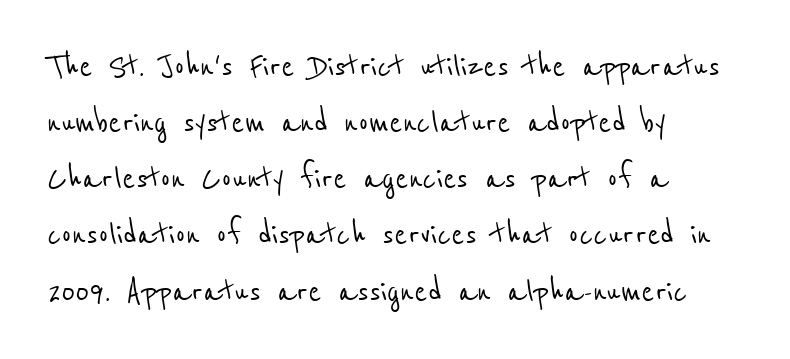
{"serif": "no", "width": "condensed", "stroke_contrast": "low", "x_height": "medium", "monospaced": "no", "underline": "no", "align": "left", "line_spacing": "normal", "line_spacing_ratio": 1.44, "letter_spacing": "normal", "letter_spacing_em": 0.0, "glyph_px": 39}
